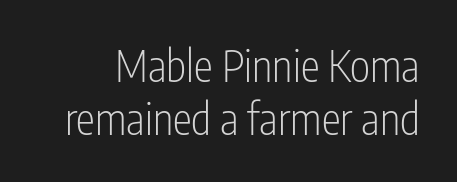
Q: Is the text bold? A: No.
Q: Is the text italic (slanted)? A: No, it is upright.
Q: Is the typeface a serif or a sans-serif typeface? A: Sans-serif.
Q: Is the text underlined? A: No.
Q: Is the spacing between letters normal or unusually wide? A: Normal.
Q: Width (condensed, normal, or wide)? A: Condensed.
Q: Stroke contrast? A: Low.
Q: x-height? A: Medium.
Q: Monospaced? A: No.
